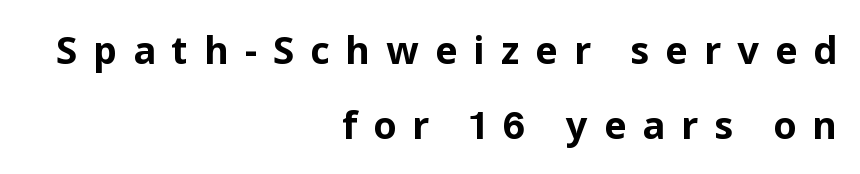
The image shows 38 px bold sans-serif type, upright; set right-aligned, loose line spacing (1.97x), unusually wide letter spacing (+0.42 em), not underlined; low stroke contrast and a medium x-height.
